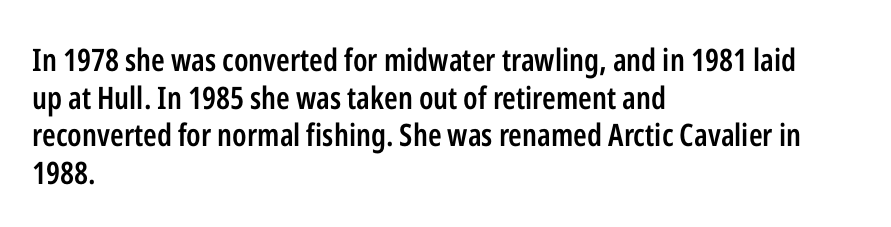
A roman cut, with each character standing at attention. The horizontal fit of the characters is conventional and even. If you drew a ruler down the left edge, every line would touch it. Regarding serifs, this sample does without them. As a designer I'd log this as weight 600, semibold. Check under the words: just untouched page.
